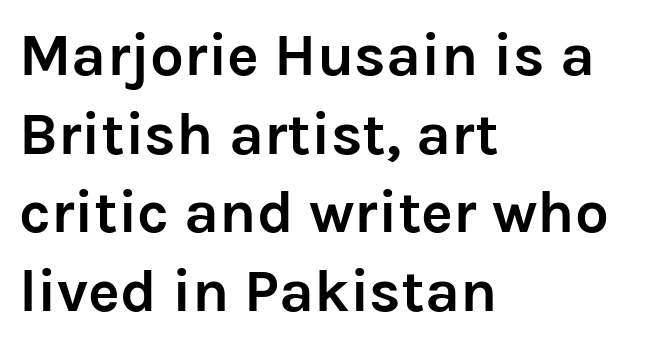
{"serif": "no", "italic": "no", "bold": "yes", "weight": "semibold", "width": "normal", "stroke_contrast": "low", "x_height": "medium", "monospaced": "no", "underline": "no", "align": "left", "line_spacing": "normal", "line_spacing_ratio": 1.31, "letter_spacing": "normal", "letter_spacing_em": 0.0, "glyph_px": 60}
